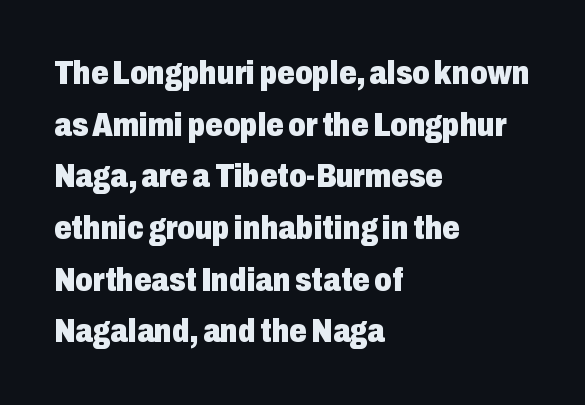
The image shows 34 px heavy, condensed sans-serif type, upright; set left-aligned, normal line spacing (1.52x), normal letter spacing, not underlined; low stroke contrast and a medium x-height.
